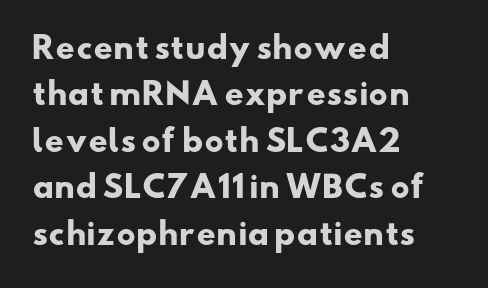
The image shows 30 px heavy, wide sans-serif type; set left-aligned, normal line spacing (1.55x), normal letter spacing, not underlined; low stroke contrast and a small x-height.
